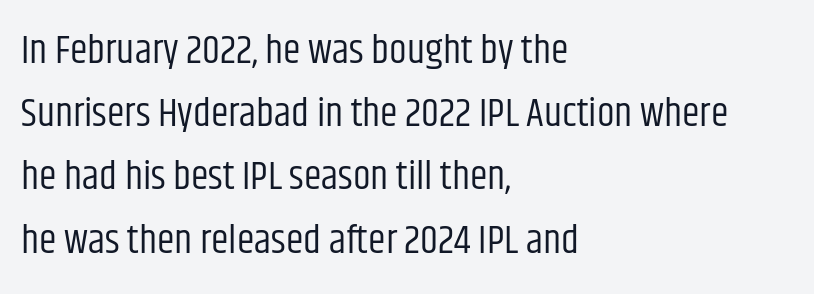
{"serif": "no", "italic": "no", "bold": "no", "weight": "regular", "width": "condensed", "stroke_contrast": "low", "x_height": "large", "monospaced": "no", "underline": "no", "align": "left", "line_spacing": "normal", "line_spacing_ratio": 1.58, "letter_spacing": "normal", "letter_spacing_em": 0.0, "glyph_px": 40}
